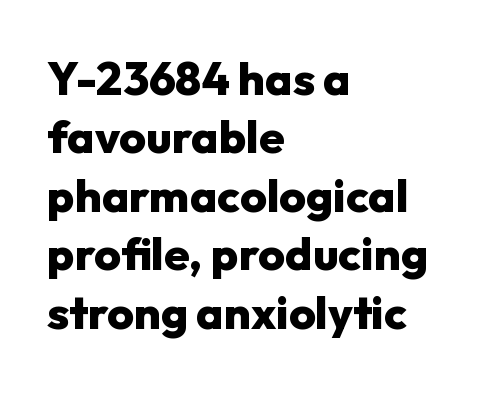
Q: Is the text bold? A: Yes.
Q: Is the text italic (slanted)? A: No, it is upright.
Q: Is the typeface a serif or a sans-serif typeface? A: Sans-serif.
Q: Is the text underlined? A: No.
Q: How is the paragraph aligned? A: Left-aligned.
Q: Is the spacing between letters normal or unusually wide? A: Normal.
Q: Is the spacing between lines tight, normal or loose? A: Normal.
Q: Width (condensed, normal, or wide)? A: Normal.
Q: Stroke contrast? A: Low.
Q: x-height? A: Medium.
Q: Monospaced? A: No.
